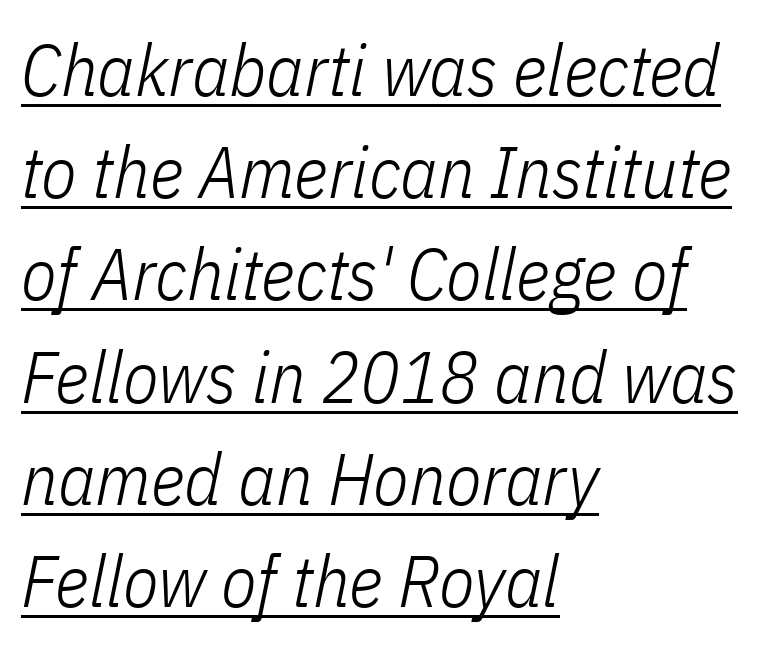
{"italic": "yes", "lean": "right", "slant_degrees": 11, "bold": "no", "weight": "light", "width": "condensed", "stroke_contrast": "low", "x_height": "medium", "monospaced": "no", "underline": "yes", "align": "left", "line_spacing": "normal", "line_spacing_ratio": 1.4, "letter_spacing": "normal", "letter_spacing_em": 0.0, "glyph_px": 73}
